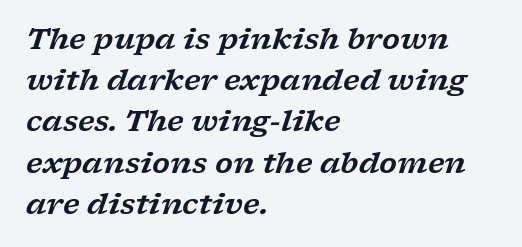
{"serif": "yes", "italic": "yes", "lean": "right", "slant_degrees": 17, "width": "wide", "stroke_contrast": "low", "x_height": "medium", "monospaced": "no", "underline": "no", "align": "left", "line_spacing": "normal", "line_spacing_ratio": 1.42, "letter_spacing": "normal", "letter_spacing_em": 0.0, "glyph_px": 29}
